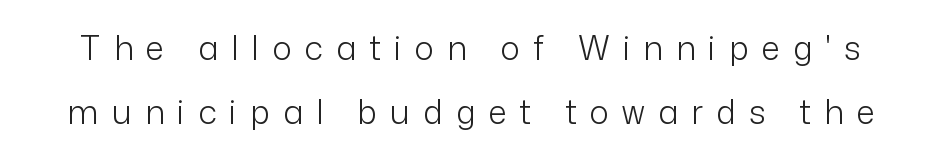
A bare baseline throughout the passage. A typesetter would call this proportional, since set widths differ per character. The rendering inserts visible extra space after every character. Does the type have serifs? No, each stem ends abruptly. Interline gaps are noticeably wide in this sample.
